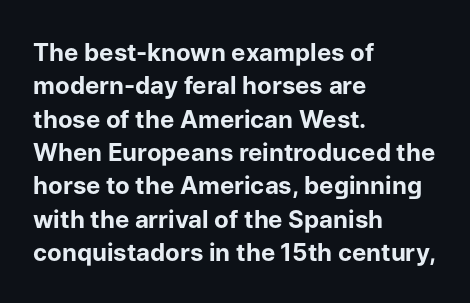
{"italic": "no", "bold": "yes", "underline": "no", "align": "left", "line_spacing": "normal", "line_spacing_ratio": 1.39, "letter_spacing": "normal", "letter_spacing_em": 0.0, "glyph_px": 24}
